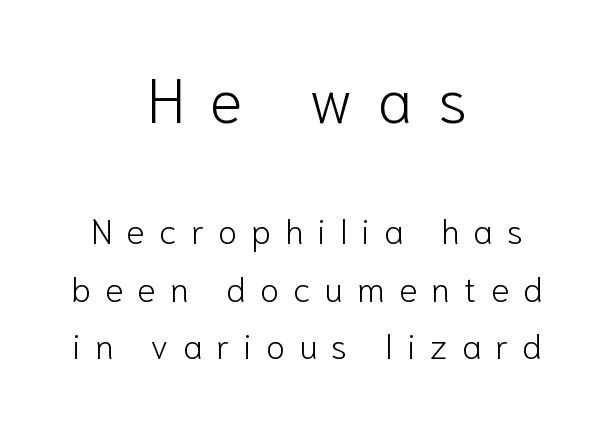
Q: Is the text bold? A: No.
Q: Is the text italic (slanted)? A: No, it is upright.
Q: Is the typeface a serif or a sans-serif typeface? A: Sans-serif.
Q: Is the text underlined? A: No.
Q: How is the paragraph aligned? A: Centered.
Q: Is the spacing between letters normal or unusually wide? A: Unusually wide.
Q: Is the spacing between lines tight, normal or loose? A: Normal.
Q: Which block of text is set in a larger size, the first (top) or the second (bottom)? A: The first (top) one.
Q: Width (condensed, normal, or wide)? A: Normal.
Q: Stroke contrast? A: Low.
Q: x-height? A: Medium.
Q: Monospaced? A: No.
